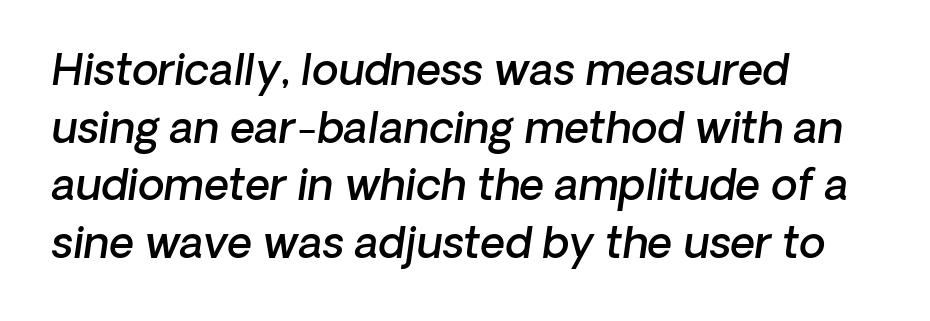
Vertical spacing — default. A typesetter would call this zero additional tracking. Left-aligned paragraph, ragged on the right. Weight: semibold (demi).
